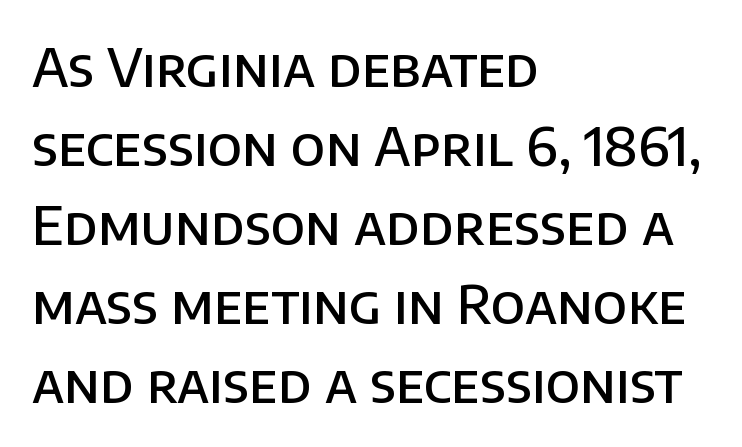
The image shows 53 px semibold sans-serif type, upright; set left-aligned, normal line spacing (1.49x), normal letter spacing, not underlined; low stroke contrast and a large x-height.
